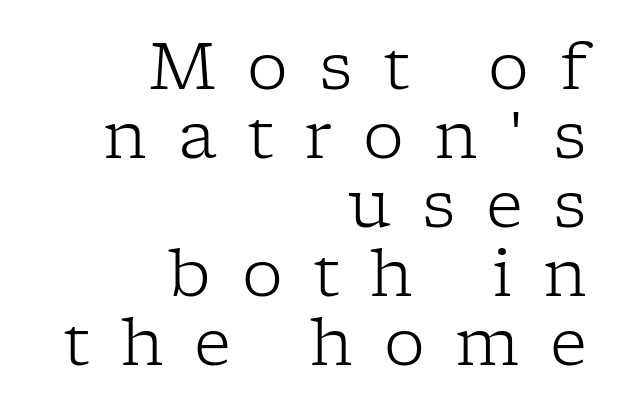
{"serif": "yes", "italic": "no", "bold": "no", "weight": "light", "width": "normal", "stroke_contrast": "low", "x_height": "medium", "monospaced": "no", "underline": "no", "align": "right", "line_spacing": "tight", "line_spacing_ratio": 1.06, "letter_spacing": "wide", "letter_spacing_em": 0.47, "glyph_px": 65}
